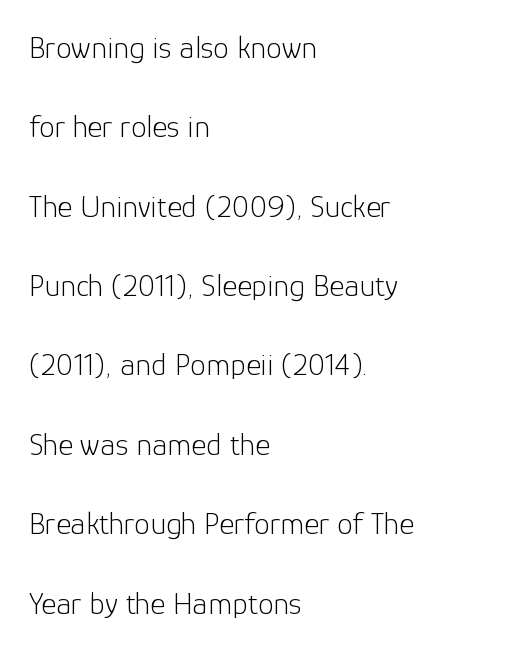
{"serif": "no", "italic": "no", "bold": "no", "weight": "light", "width": "normal", "stroke_contrast": "low", "x_height": "medium", "monospaced": "no", "underline": "no", "align": "left", "line_spacing": "loose", "line_spacing_ratio": 2.48, "letter_spacing": "normal", "letter_spacing_em": 0.0, "glyph_px": 32}
